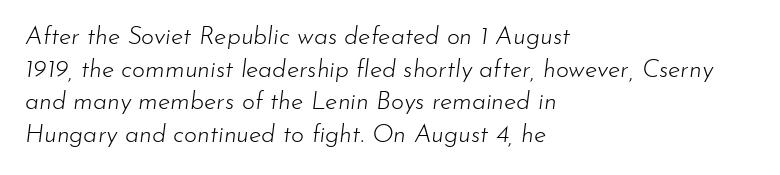
The image shows 25 px text type, italic (leaning right); set left-aligned, normal line spacing (1.31x), normal letter spacing, not underlined.
